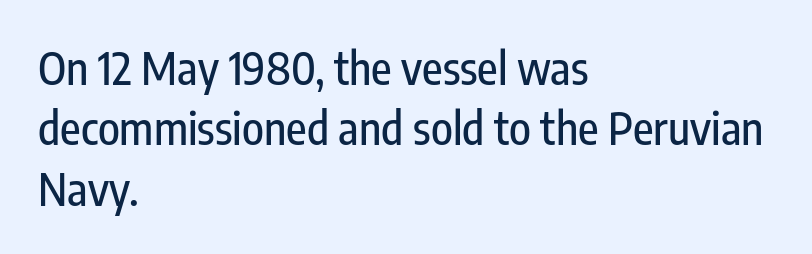
Q: Is the text italic (slanted)? A: No, it is upright.
Q: Is the typeface a serif or a sans-serif typeface? A: Sans-serif.
Q: Is the text underlined? A: No.
Q: How is the paragraph aligned? A: Left-aligned.
Q: Is the spacing between letters normal or unusually wide? A: Normal.
Q: Is the spacing between lines tight, normal or loose? A: Normal.
Q: Width (condensed, normal, or wide)? A: Condensed.
Q: Stroke contrast? A: Low.
Q: x-height? A: Medium.
Q: Monospaced? A: No.
